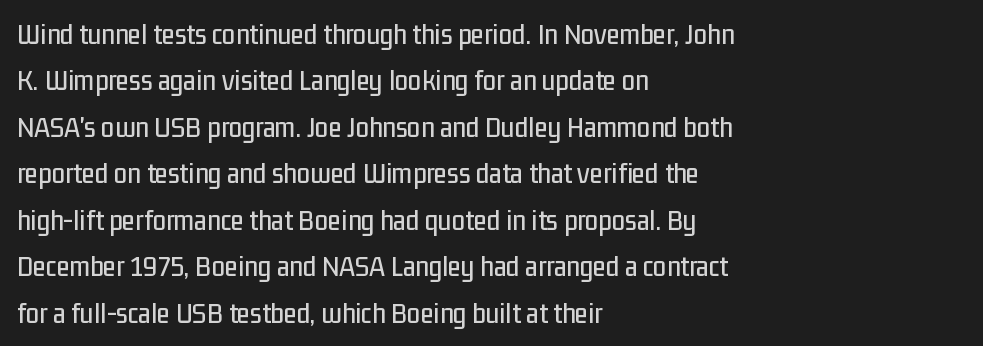
The image shows 30 px condensed sans-serif type, upright; set left-aligned, normal line spacing (1.55x), normal letter spacing, not underlined; low stroke contrast and a medium x-height.
